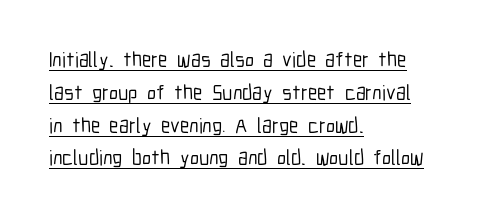
{"italic": "no", "underline": "yes", "align": "left", "line_spacing": "normal", "line_spacing_ratio": 1.56, "letter_spacing": "normal", "letter_spacing_em": 0.0, "glyph_px": 21}
